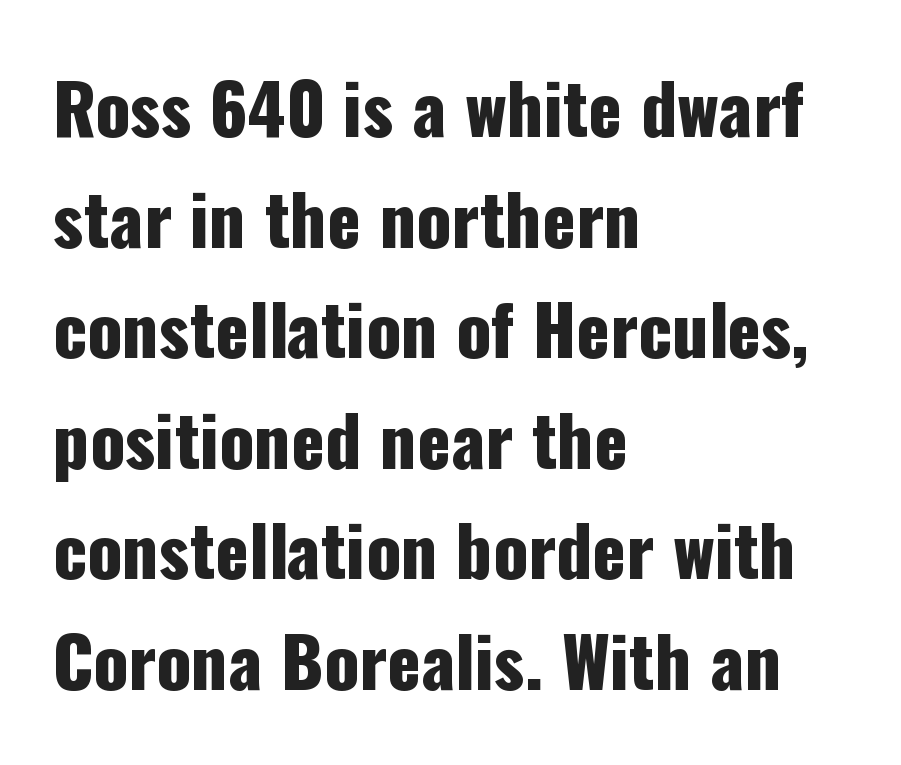
The image shows 70 px condensed sans-serif type, upright; set left-aligned, normal line spacing (1.58x), normal letter spacing, not underlined; low stroke contrast and a medium x-height.
